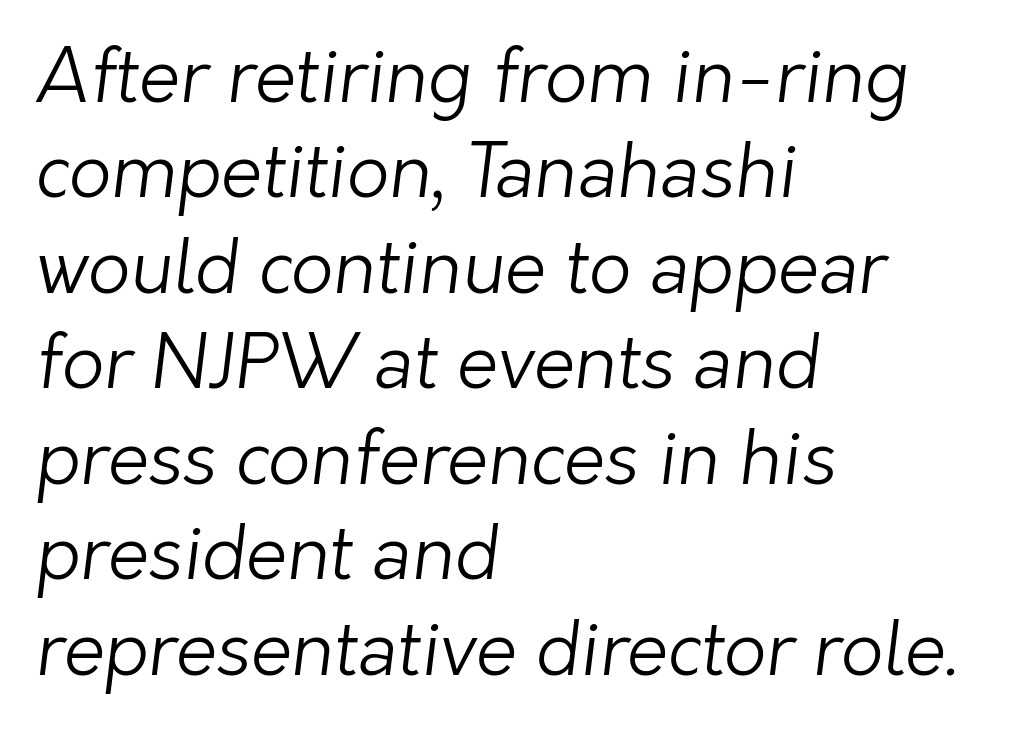
{"serif": "no", "bold": "no", "weight": "light", "width": "normal", "stroke_contrast": "low", "x_height": "medium", "monospaced": "no", "underline": "no", "align": "left", "line_spacing": "normal", "line_spacing_ratio": 1.29, "letter_spacing": "normal", "letter_spacing_em": 0.0, "glyph_px": 74}
